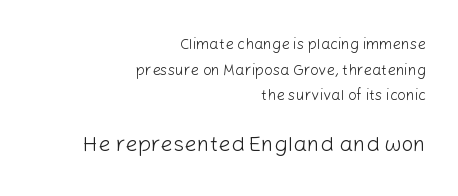
Q: Is the text bold? A: No.
Q: Is the text italic (slanted)? A: No, it is upright.
Q: Is the text underlined? A: No.
Q: How is the paragraph aligned? A: Right-aligned.
Q: Is the spacing between letters normal or unusually wide? A: Normal.
Q: Which block of text is set in a larger size, the first (top) or the second (bottom)? A: The second (bottom) one.
